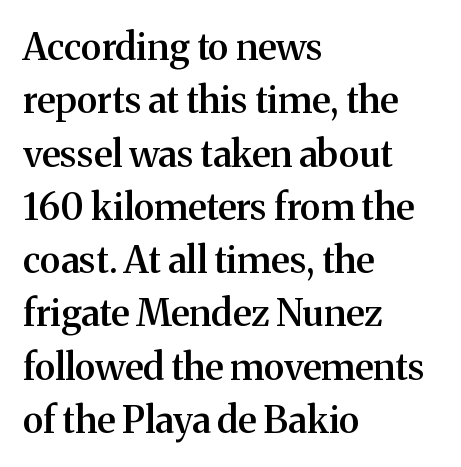
The image shows 37 px semibold serif type, upright; set left-aligned, normal line spacing (1.44x), normal letter spacing, not underlined; medium stroke contrast and a medium x-height.
